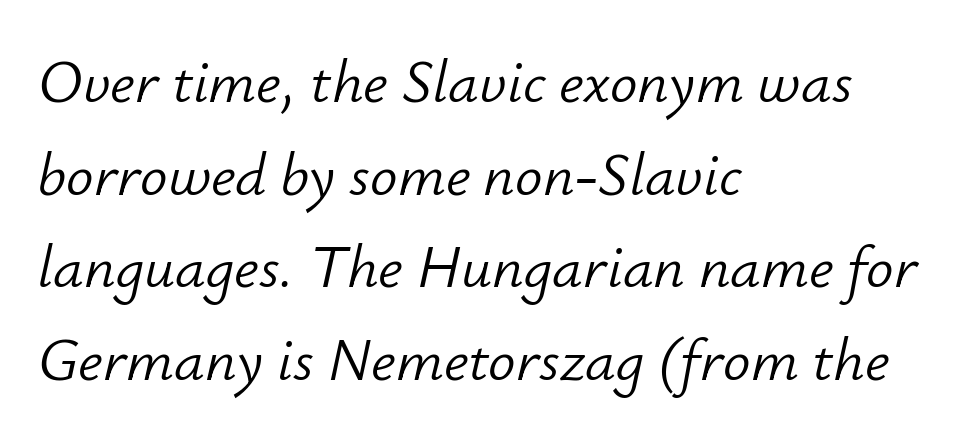
Has an underline been added? It has not. The font's italic variant was chosen for this text. Character widths vary here, with narrow letters taking less room than wide ones. The characters are drawn with everyday or finer stroke widths.
